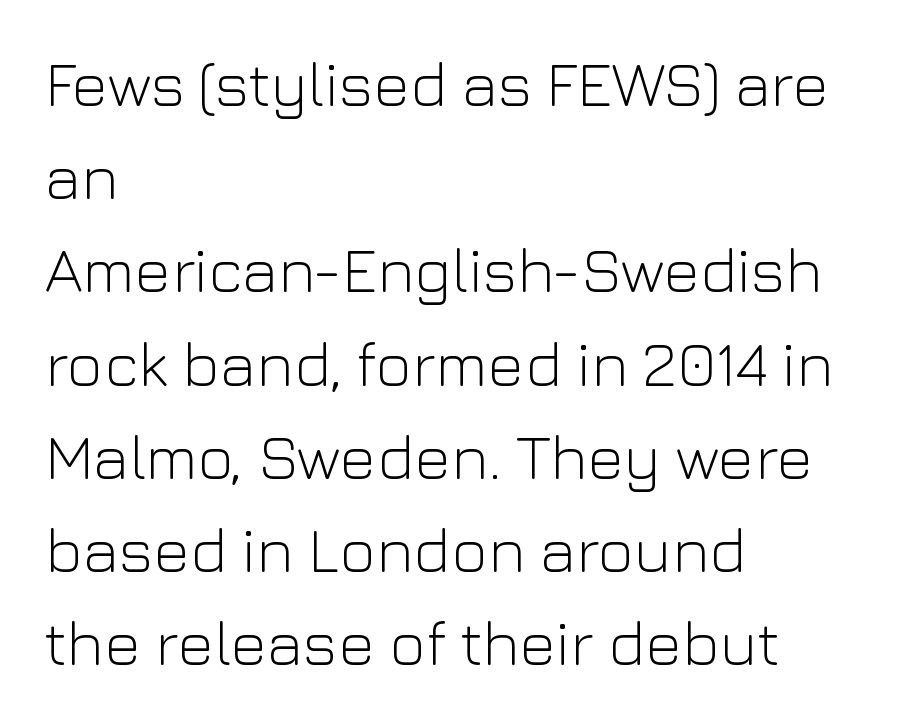
The image shows 63 px light sans-serif type, upright; set left-aligned, normal line spacing (1.48x), normal letter spacing, not underlined; low stroke contrast and a medium x-height.
